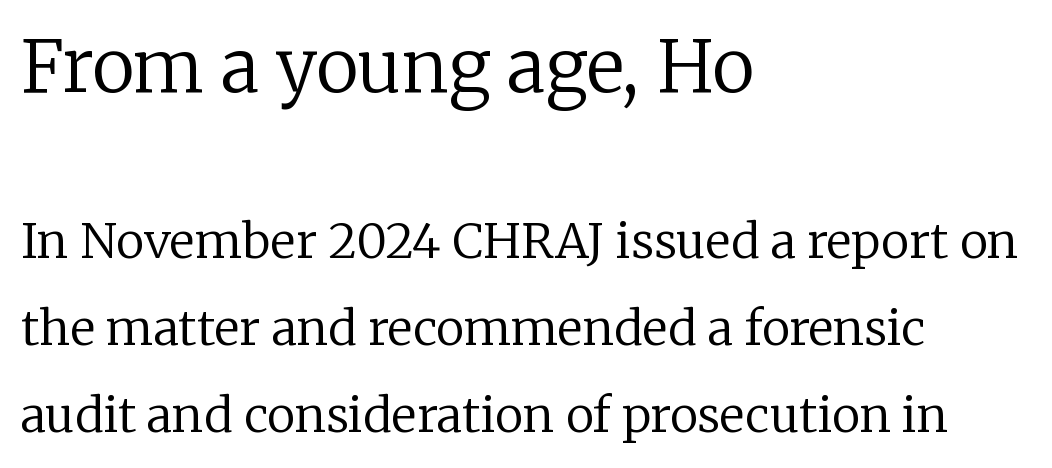
Q: Is the text bold? A: No.
Q: Is the text italic (slanted)? A: No, it is upright.
Q: Is the typeface a serif or a sans-serif typeface? A: Serif.
Q: Is the text underlined? A: No.
Q: How is the paragraph aligned? A: Left-aligned.
Q: Is the spacing between letters normal or unusually wide? A: Normal.
Q: Which block of text is set in a larger size, the first (top) or the second (bottom)? A: The first (top) one.
Q: Width (condensed, normal, or wide)? A: Normal.
Q: Stroke contrast? A: Low.
Q: x-height? A: Medium.
Q: Monospaced? A: No.
